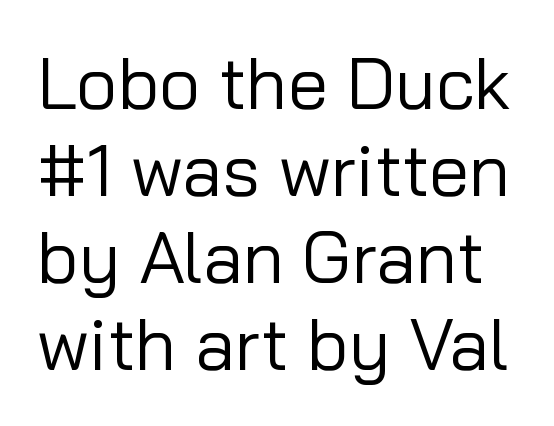
Q: Is the text bold? A: No.
Q: Is the text italic (slanted)? A: No, it is upright.
Q: Is the typeface a serif or a sans-serif typeface? A: Sans-serif.
Q: Is the text underlined? A: No.
Q: Is the spacing between letters normal or unusually wide? A: Normal.
Q: Width (condensed, normal, or wide)? A: Normal.
Q: Stroke contrast? A: Low.
Q: x-height? A: Medium.
Q: Monospaced? A: No.
